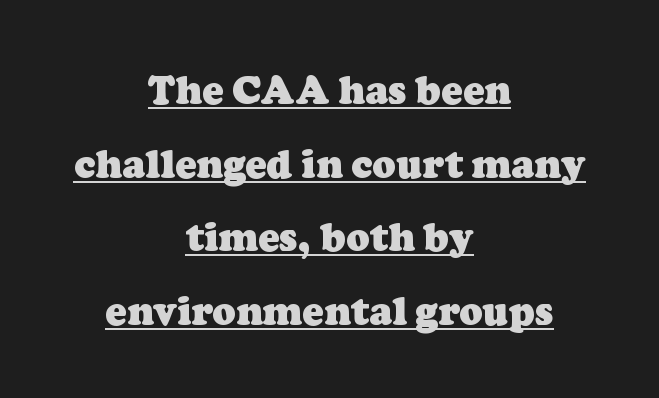
The image shows 39 px heavy serif type; set centered, line spacing 1.89x, normal letter spacing, underlined; low stroke contrast and a medium x-height.
